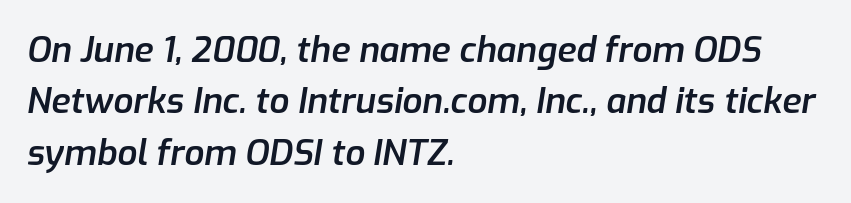
Q: Is the text bold? A: Semi-bold.
Q: Is the text italic (slanted)? A: Yes, it leans right by about 9 degrees.
Q: Is the text underlined? A: No.
Q: How is the paragraph aligned? A: Left-aligned.
Q: Is the spacing between letters normal or unusually wide? A: Normal.
Q: Is the spacing between lines tight, normal or loose? A: Normal.
Q: Width (condensed, normal, or wide)? A: Normal.
Q: Stroke contrast? A: Low.
Q: x-height? A: Medium.
Q: Monospaced? A: No.
